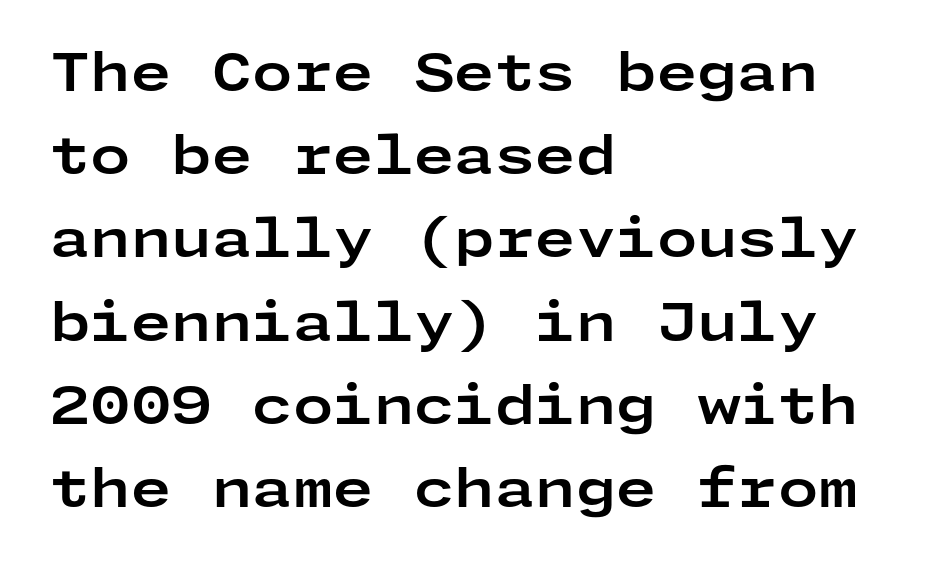
Q: Is the text bold? A: Yes.
Q: Is the text italic (slanted)? A: No, it is upright.
Q: Is the typeface a serif or a sans-serif typeface? A: Sans-serif.
Q: Is the text underlined? A: No.
Q: How is the paragraph aligned? A: Left-aligned.
Q: Is the spacing between letters normal or unusually wide? A: Normal.
Q: Is the spacing between lines tight, normal or loose? A: Normal.
Q: Width (condensed, normal, or wide)? A: Wide.
Q: Stroke contrast? A: Low.
Q: x-height? A: Medium.
